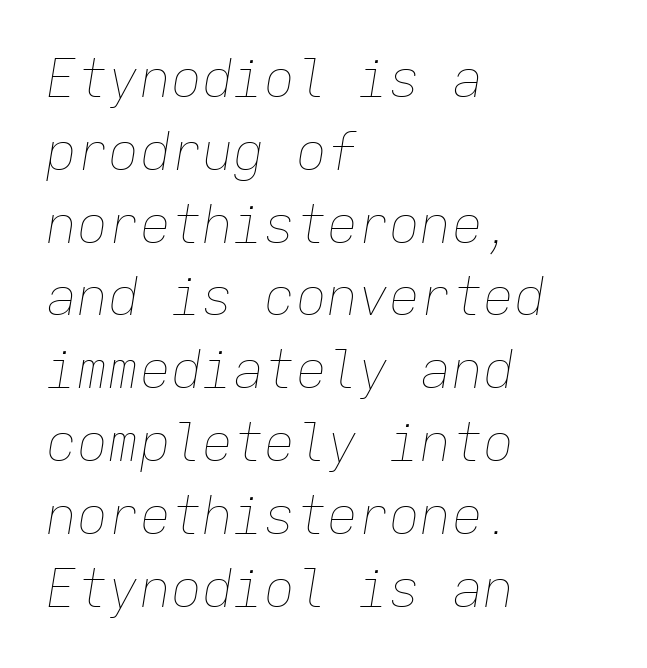
The paragraph has a hard left edge and a soft right edge. The typography opts for an oblique posture over an upright one. The specimen omits any rule beneath the text block's lines. Short note: letters normally spaced.
